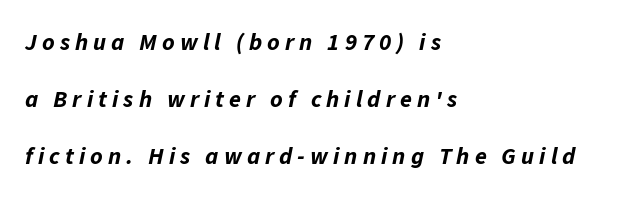
{"italic": "yes", "lean": "right", "slant_degrees": 11, "bold": "yes", "underline": "no", "align": "left", "line_spacing": "loose", "line_spacing_ratio": 2.37, "letter_spacing": "wide", "letter_spacing_em": 0.21, "glyph_px": 24}
